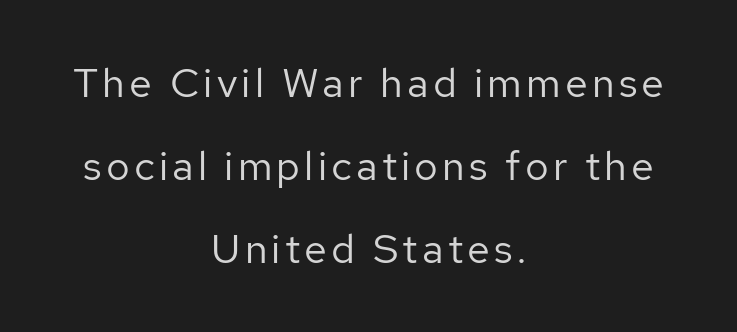
The image shows 41 px regular-weight sans-serif type, upright; set centered, loose line spacing (2.03x), not underlined; low stroke contrast and a medium x-height.
